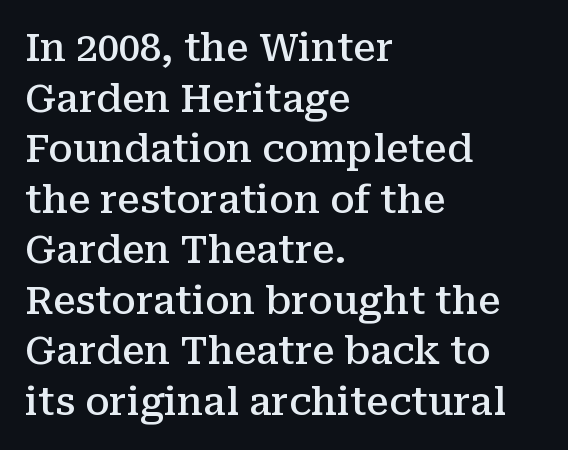
The image shows 38 px semibold serif type, upright; set left-aligned, normal line spacing (1.33x), normal letter spacing, not underlined; medium stroke contrast and a medium x-height.
